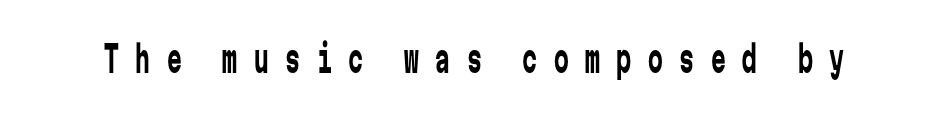
Q: Is the text bold? A: No.
Q: Is the text italic (slanted)? A: No, it is upright.
Q: Is the typeface a serif or a sans-serif typeface? A: Sans-serif.
Q: Is the text underlined? A: No.
Q: Is the spacing between letters normal or unusually wide? A: Unusually wide.
Q: Width (condensed, normal, or wide)? A: Condensed.
Q: Stroke contrast? A: Low.
Q: x-height? A: Medium.
Q: Monospaced? A: Yes.
